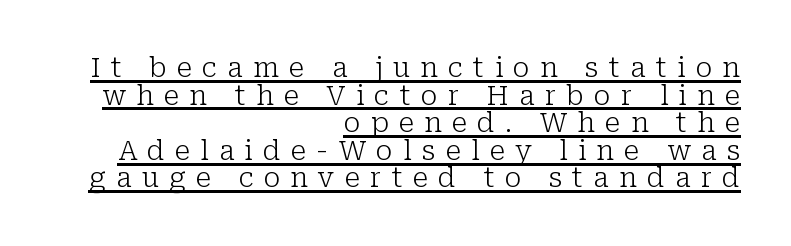
{"italic": "no", "bold": "no", "underline": "yes", "align": "right", "line_spacing": "tight", "line_spacing_ratio": 1.02, "letter_spacing": "wide", "letter_spacing_em": 0.38, "glyph_px": 27}
